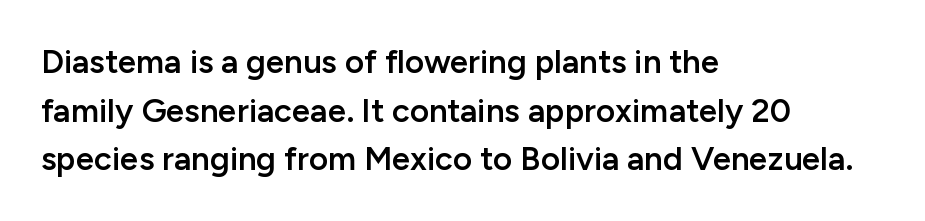
Q: Is the text bold? A: Semi-bold.
Q: Is the text italic (slanted)? A: No, it is upright.
Q: Is the typeface a serif or a sans-serif typeface? A: Sans-serif.
Q: Is the text underlined? A: No.
Q: How is the paragraph aligned? A: Left-aligned.
Q: Is the spacing between letters normal or unusually wide? A: Normal.
Q: Is the spacing between lines tight, normal or loose? A: Normal.
Q: Width (condensed, normal, or wide)? A: Normal.
Q: Stroke contrast? A: Low.
Q: x-height? A: Medium.
Q: Monospaced? A: No.
